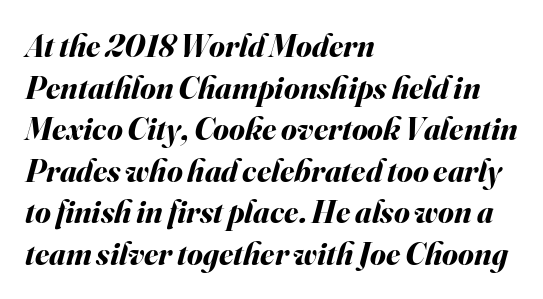
Tracking here is standard; glyphs follow each other at the usual distance. Any mark beneath the type? The region is blank. Teacher's note: observe the even left margin — that is flush-left alignment. Every letter is thick-stroked: bold, no question. The text carries the slant typical of an italic or oblique font.
